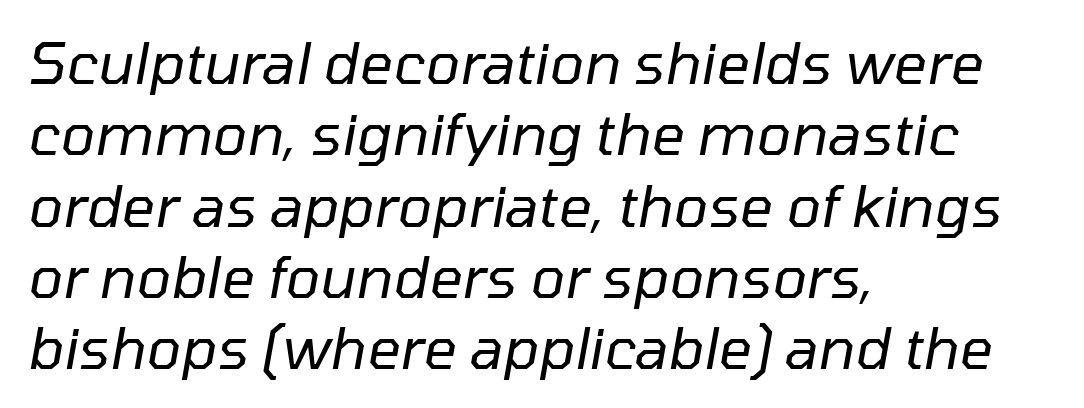
The letters advance in unequal steps, a hallmark of proportional type. Think standard paragraph weight, or any step lighter than that. The paragraph shown leans on its left margin. The whole block is typeset with a tilt. The space directly below the letters is spotless. Is the letter spacing exaggerated? No — it looks like the ordinary default.
